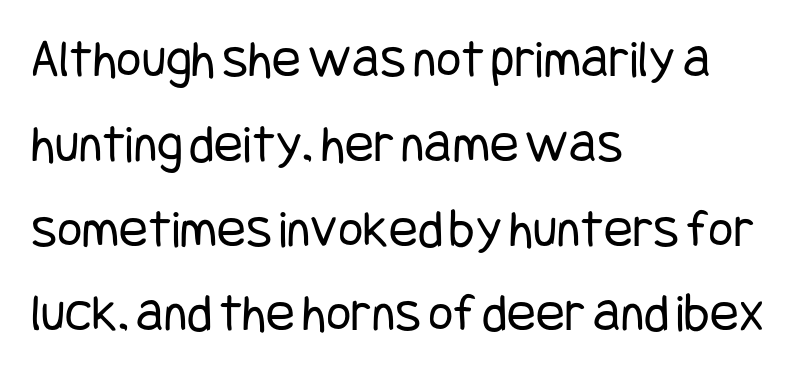
Q: Is the text bold? A: No.
Q: Is the text italic (slanted)? A: No, it is upright.
Q: Is the typeface a serif or a sans-serif typeface? A: Sans-serif.
Q: Is the text underlined? A: No.
Q: How is the paragraph aligned? A: Left-aligned.
Q: Is the spacing between letters normal or unusually wide? A: Normal.
Q: Is the spacing between lines tight, normal or loose? A: Normal.
Q: Width (condensed, normal, or wide)? A: Condensed.
Q: Stroke contrast? A: Low.
Q: x-height? A: Large.
